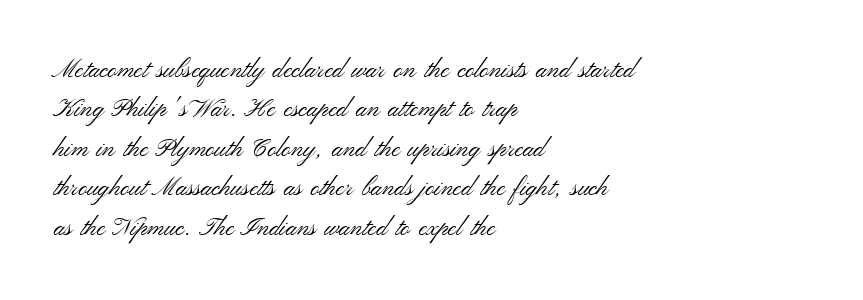
{"bold": "no", "underline": "no", "align": "left", "line_spacing": "normal", "line_spacing_ratio": 1.58, "letter_spacing": "normal", "letter_spacing_em": 0.0, "glyph_px": 25}
